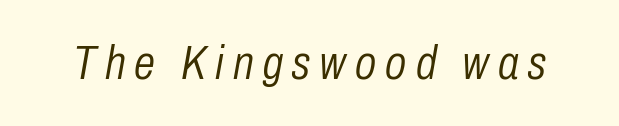
{"italic": "yes", "lean": "right", "slant_degrees": 10, "bold": "no", "weight": "light", "width": "condensed", "stroke_contrast": "low", "x_height": "medium", "monospaced": "no", "underline": "no", "glyph_px": 48}
